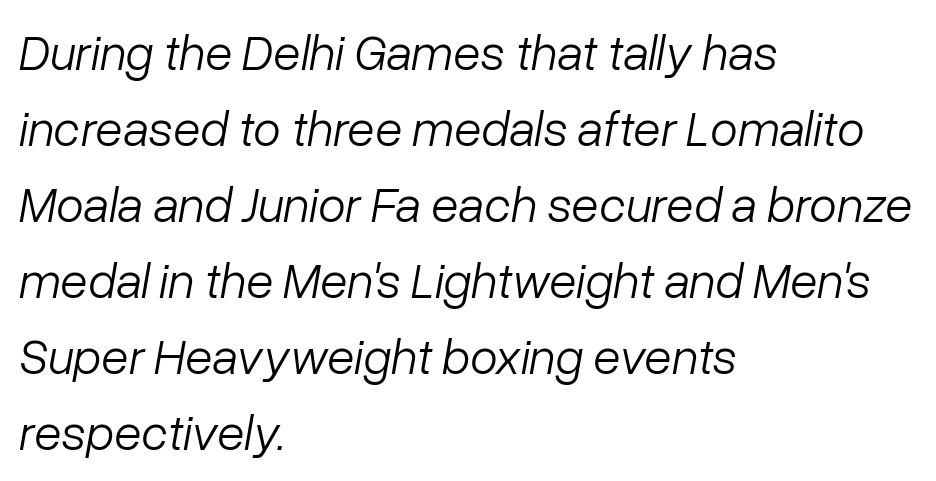
Q: Is the text bold? A: No.
Q: Is the text italic (slanted)? A: Yes, it leans right by about 10 degrees.
Q: Is the text underlined? A: No.
Q: How is the paragraph aligned? A: Left-aligned.
Q: Is the spacing between letters normal or unusually wide? A: Normal.
Q: Is the spacing between lines tight, normal or loose? A: Normal.
Q: Width (condensed, normal, or wide)? A: Normal.
Q: Stroke contrast? A: Low.
Q: x-height? A: Medium.
Q: Monospaced? A: No.
